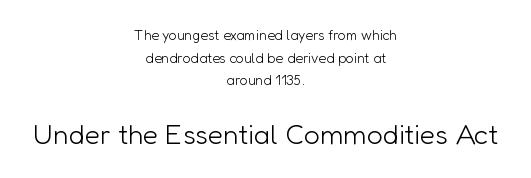
The block of text has a typical density, with ordinary space between rows. Standard letterfit; no display-style spreading of the glyphs. The rag falls on both sides of this text block equally. Block two is the big one; block one sits smaller above it.
